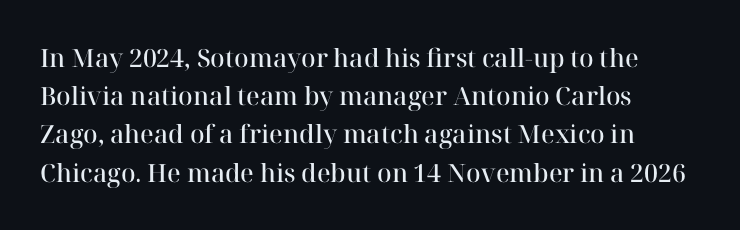
The image shows 25 px text type, upright; set left-aligned, normal line spacing (1.53x), normal letter spacing, not underlined.
